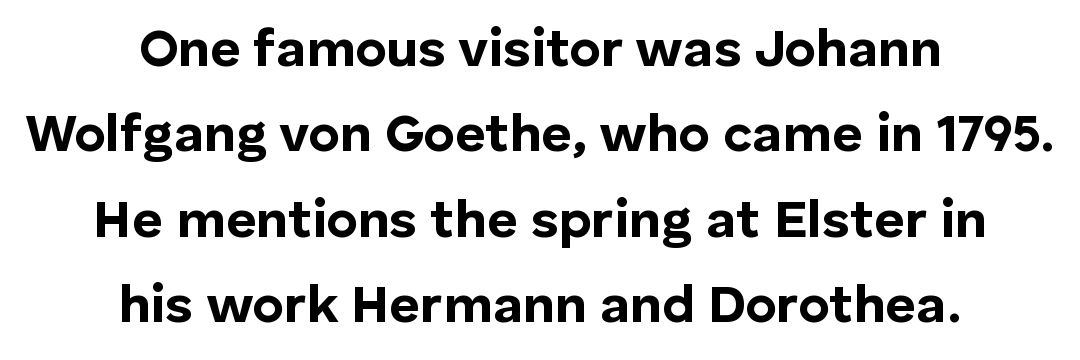
{"serif": "no", "italic": "no", "bold": "yes", "weight": "bold", "width": "normal", "stroke_contrast": "low", "x_height": "medium", "monospaced": "no", "underline": "no", "align": "center", "line_spacing": "normal", "line_spacing_ratio": 1.61, "letter_spacing": "normal", "letter_spacing_em": 0.0, "glyph_px": 53}
